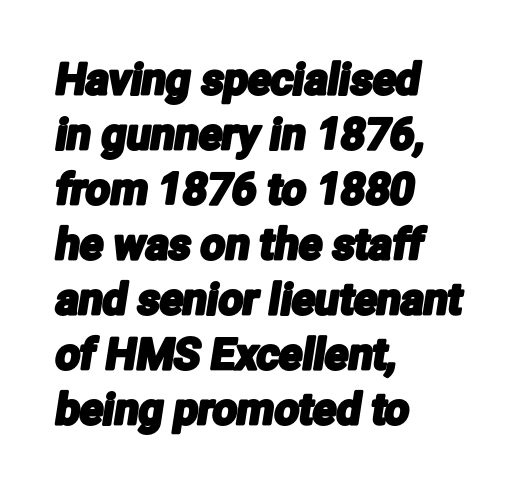
The paragraph has a hard left edge and a soft right edge. The letters carry no serifs — their stems end cleanly without finishing strokes. Looks like regular typesetting: each glyph gets only the width it needs. Inter-character spacing is left at the font's built-in metrics. Descender tails drop into unmarked territory.
